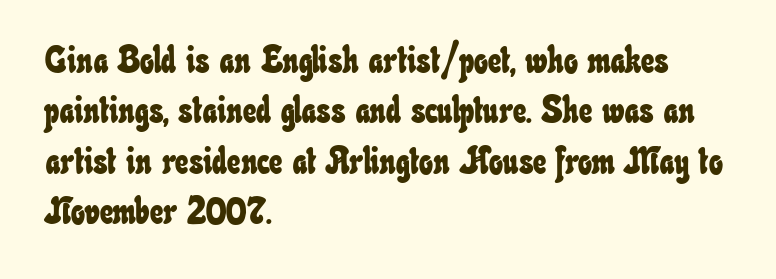
Q: Is the text underlined? A: No.
Q: How is the paragraph aligned? A: Left-aligned.
Q: Is the spacing between letters normal or unusually wide? A: Normal.
Q: Is the spacing between lines tight, normal or loose? A: Normal.
Q: Width (condensed, normal, or wide)? A: Condensed.
Q: Stroke contrast? A: Low.
Q: x-height? A: Small.
Q: Monospaced? A: No.
